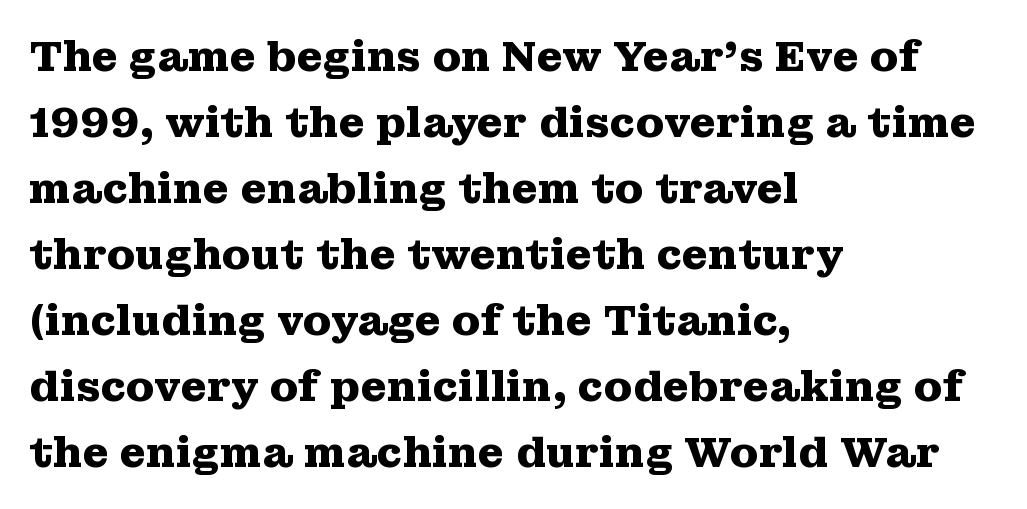
{"serif": "yes", "italic": "no", "bold": "yes", "weight": "heavy", "width": "wide", "stroke_contrast": "medium", "x_height": "medium", "monospaced": "no", "underline": "no", "align": "left", "line_spacing": "normal", "line_spacing_ratio": 1.57, "letter_spacing": "normal", "letter_spacing_em": 0.0, "glyph_px": 42}
